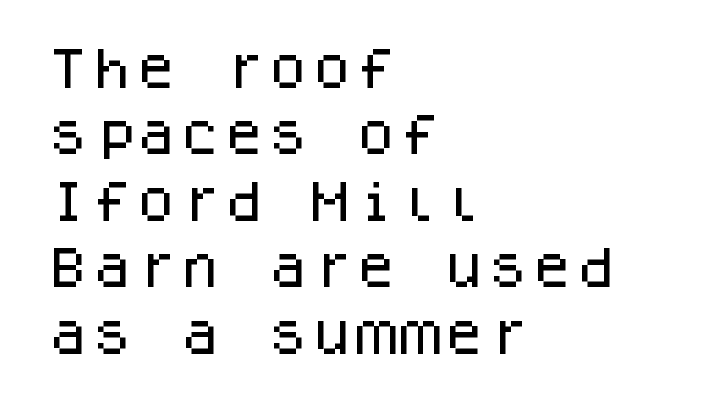
Q: Is the text italic (slanted)? A: No, it is upright.
Q: Is the typeface a serif or a sans-serif typeface? A: Sans-serif.
Q: Is the text underlined? A: No.
Q: How is the paragraph aligned? A: Left-aligned.
Q: Is the spacing between letters normal or unusually wide? A: Normal.
Q: Is the spacing between lines tight, normal or loose? A: Normal.
Q: Width (condensed, normal, or wide)? A: Normal.
Q: Stroke contrast? A: Low.
Q: x-height? A: Large.
Q: Monospaced? A: Yes.
